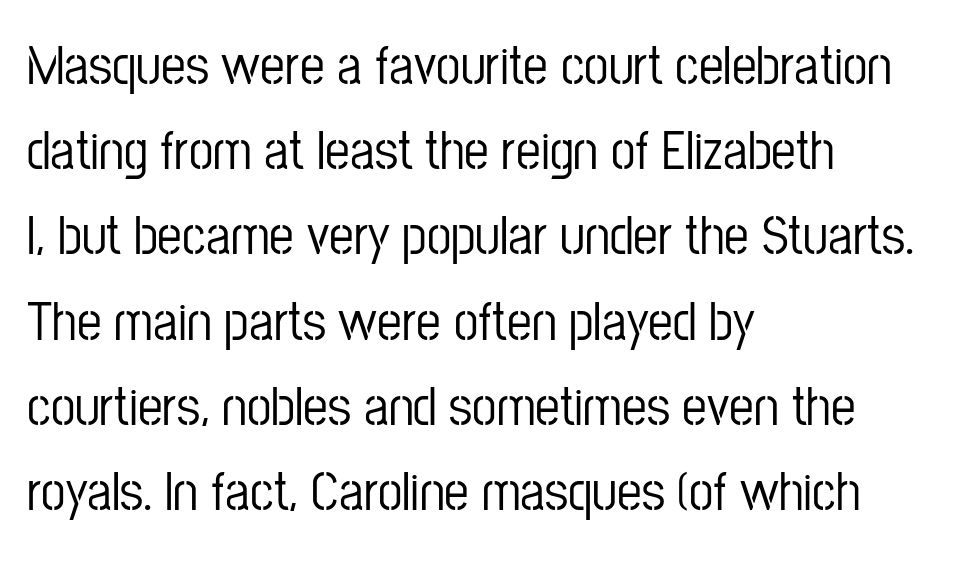
{"serif": "no", "italic": "no", "width": "condensed", "stroke_contrast": "low", "x_height": "medium", "monospaced": "no", "underline": "no", "align": "left", "line_spacing": "normal", "line_spacing_ratio": 1.55, "letter_spacing": "normal", "letter_spacing_em": 0.0, "glyph_px": 55}
